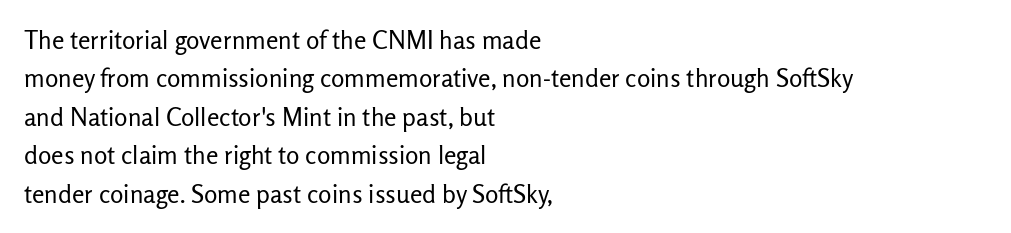
The image shows 25 px text type, upright; set left-aligned, normal line spacing (1.54x), normal letter spacing, not underlined.
